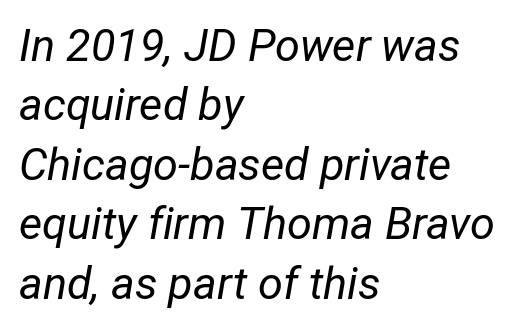
The image shows 45 px regular-weight, condensed type, italic (leaning right); set left-aligned, normal line spacing (1.32x), normal letter spacing, not underlined; low stroke contrast and a medium x-height.
